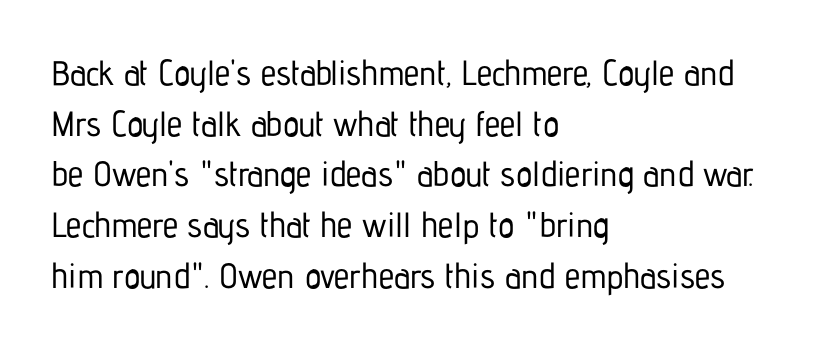
{"serif": "no", "italic": "no", "width": "condensed", "stroke_contrast": "low", "x_height": "medium", "monospaced": "no", "underline": "no", "align": "left", "line_spacing": "normal", "line_spacing_ratio": 1.45, "letter_spacing": "normal", "letter_spacing_em": 0.0, "glyph_px": 35}
